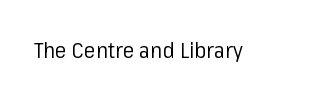
The image shows 22 px text type, upright; set normal letter spacing, not underlined.
